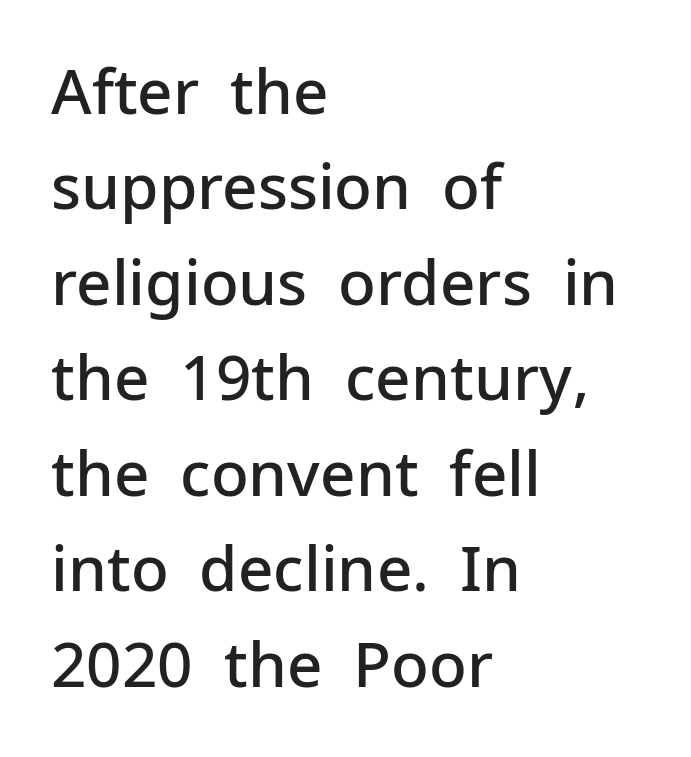
Q: Is the text bold? A: Semi-bold.
Q: Is the text italic (slanted)? A: No, it is upright.
Q: Is the typeface a serif or a sans-serif typeface? A: Sans-serif.
Q: Is the text underlined? A: No.
Q: How is the paragraph aligned? A: Left-aligned.
Q: Is the spacing between letters normal or unusually wide? A: Normal.
Q: Is the spacing between lines tight, normal or loose? A: Normal.
Q: Width (condensed, normal, or wide)? A: Normal.
Q: Stroke contrast? A: Low.
Q: x-height? A: Medium.
Q: Monospaced? A: No.
